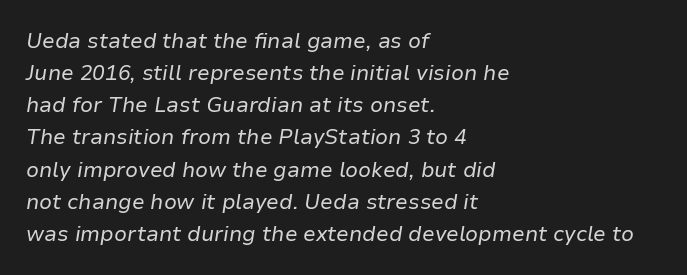
What's the leading like? Ordinary, nothing unusual. The strip under each line holds only bare page. Students, note that the glyphs here touch the page at normal intervals. This is not heavy type; no bold has been used.
